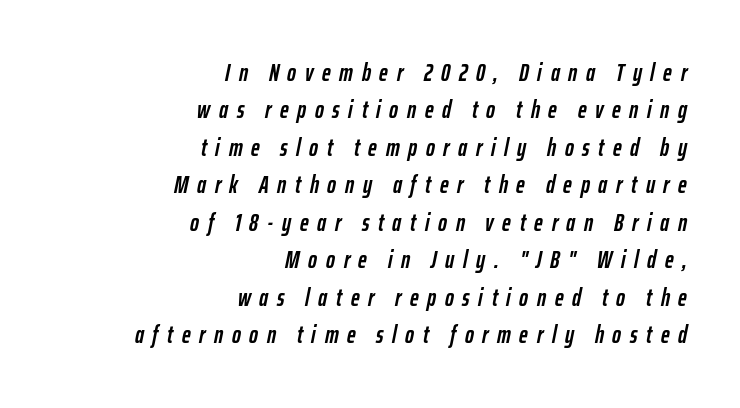
The space between consecutive lines is moderate. The glyphs have the mass of a bold cut. The glyphs look as if they've been sheared to an angle. Compared with typical body copy, the letter spacing here is much looser. Anything drawn beneath the words? Only blank space. This sample is right-justified, so line beginnings fall wherever the words allow.
